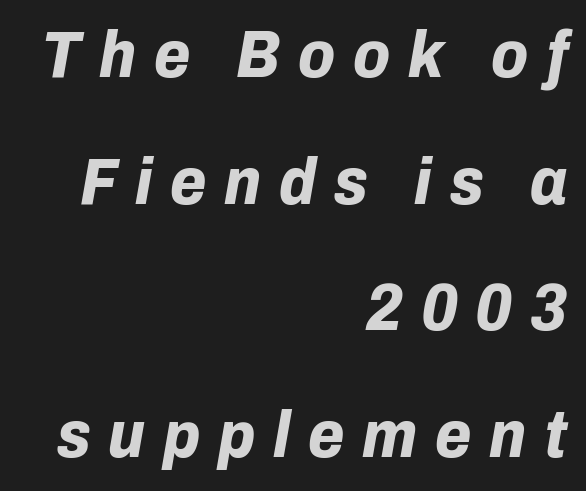
Reading down the column, the eye jumps a long way to each next line. Bold? Absolutely — the strokes are thick and heavy. Horizontally, the lines are justified to the trailing edge only. Type without underlining. Letter spacing: wide.
